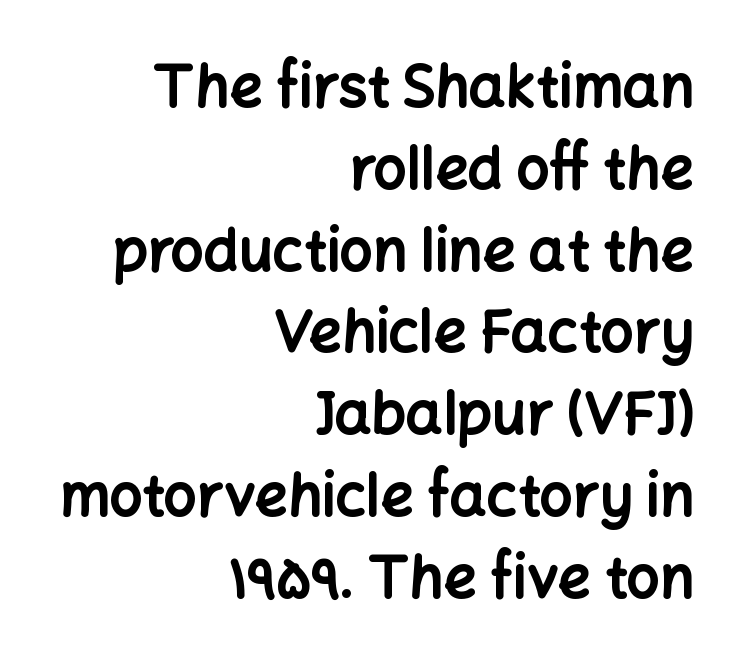
Check the space under the baseline: it is left empty. Letter spacing: default. Each glyph is drawn with heavy, bold strokes. Quick note: interline space is typical. This sample uses an upright cut, with every glyph sitting square on the baseline.
